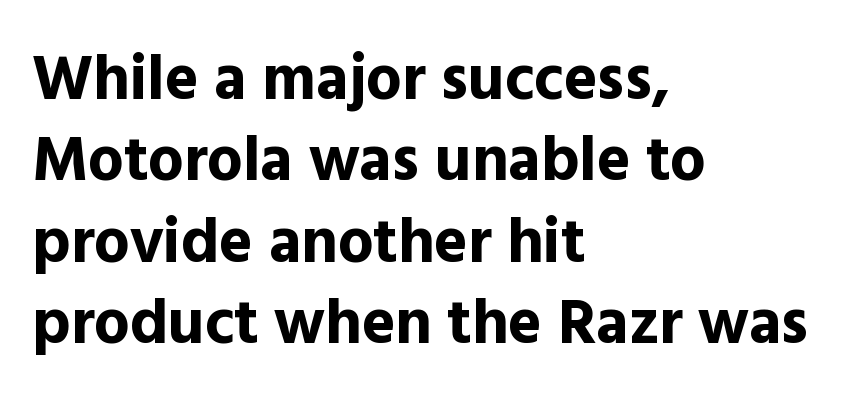
Quick note: underline off. What's the leading like? Ordinary, nothing unusual. All the whitespace from short lines collects on the right. These words are printed bold, with thick strokes throughout.
